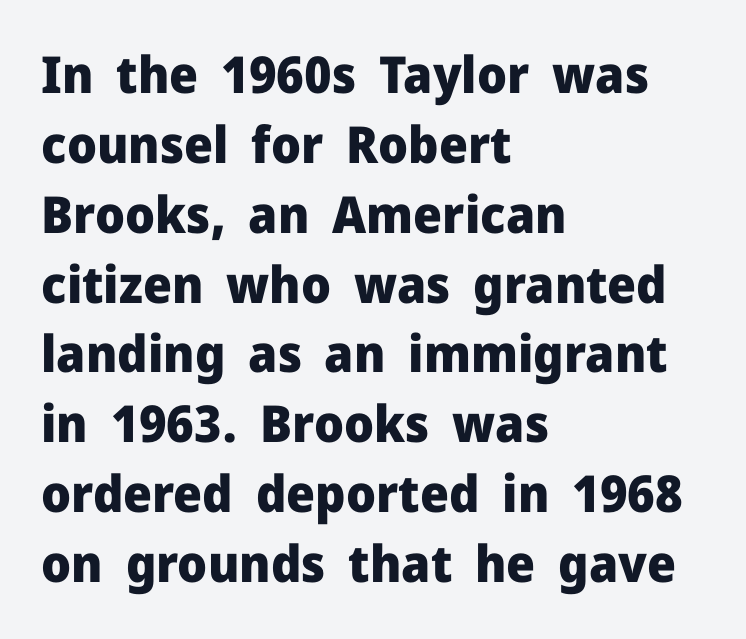
The image shows 51 px heavy sans-serif type, upright; set left-aligned, normal line spacing (1.37x), normal letter spacing, not underlined; low stroke contrast and a medium x-height.
